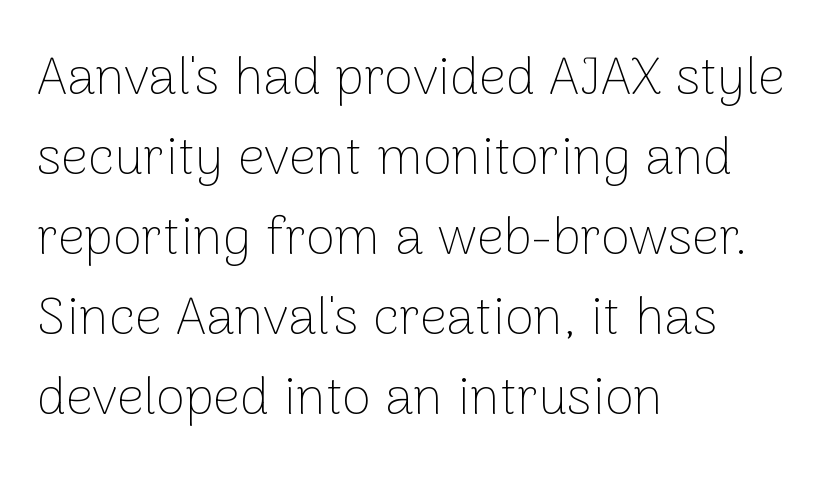
{"serif": "no", "italic": "no", "bold": "no", "weight": "thin", "width": "normal", "stroke_contrast": "low", "x_height": "medium", "monospaced": "no", "underline": "no", "align": "left", "line_spacing": "normal", "line_spacing_ratio": 1.51, "letter_spacing": "normal", "letter_spacing_em": 0.0, "glyph_px": 53}
